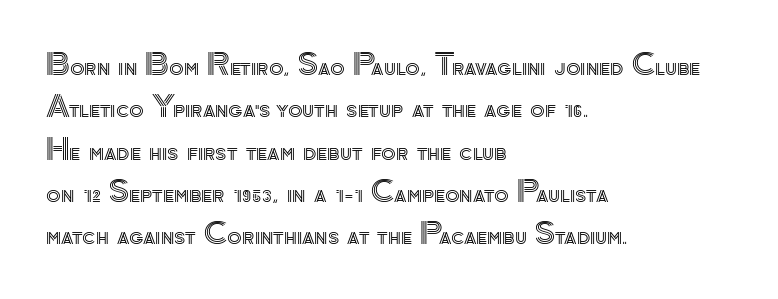
The image shows 30 px text type, upright; set left-aligned, normal line spacing (1.41x), normal letter spacing, not underlined; a small x-height.
